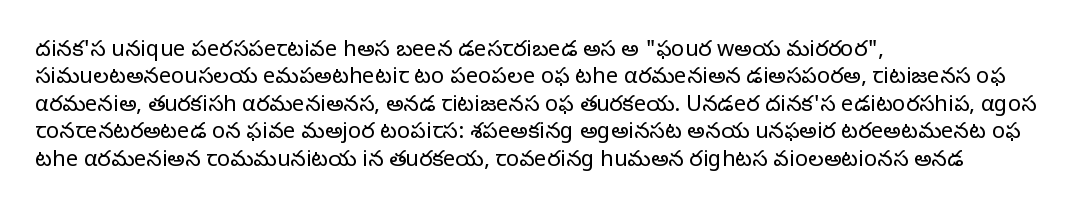
{"italic": "no", "bold": "no", "underline": "no", "align": "left", "line_spacing": "normal", "line_spacing_ratio": 1.25, "letter_spacing": "normal", "letter_spacing_em": 0.0, "glyph_px": 22}
